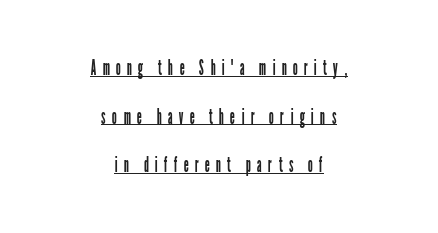
Q: Is the text bold? A: No.
Q: Is the text italic (slanted)? A: No, it is upright.
Q: Is the text underlined? A: Yes.
Q: How is the paragraph aligned? A: Centered.
Q: Is the spacing between letters normal or unusually wide? A: Unusually wide.
Q: Is the spacing between lines tight, normal or loose? A: Loose.
